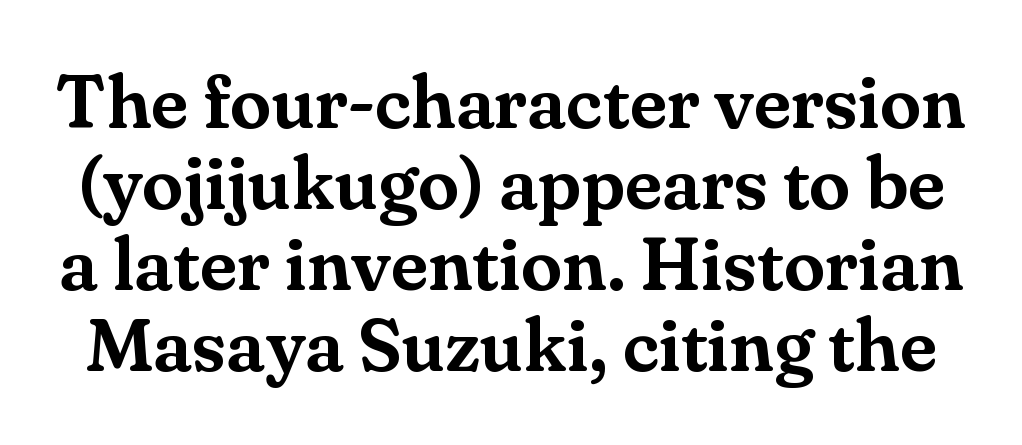
The leading is snug, giving the passage a crowded texture. The typography opts for an upright posture over an oblique one. You could not count columns in this text — the font is proportionally spaced. This rendering features lettering with no underline. You could call the tracking neutral — neither tight nor loose. Regarding serifs, this sample has them.
